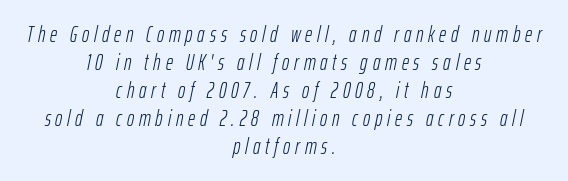
Neither beginnings nor endings align; midpoints do. The passage shown is not bold in any degree. Substantial extra tracking has been applied to these lines. Baseline-to-baseline distance is the conventional proportion of letter height.
